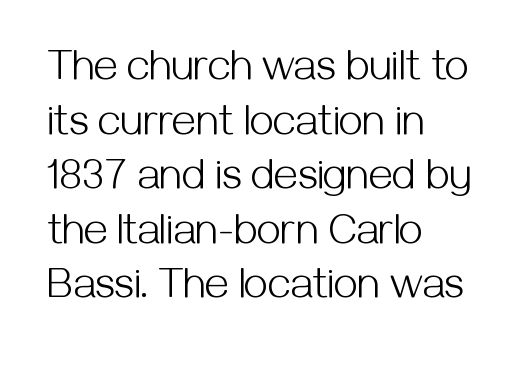
In terms of letterform style, serifs are entirely absent. Every row of glyphs begins at an identical x-position on the left. The passage shown stacks its lines at a standard gap. Counters stay open thanks to moderate or lighter strokes. Tracking here is standard; glyphs follow each other at the usual distance. Note the varied advance widths — an 'i' is clearly narrower than an 'm'.
